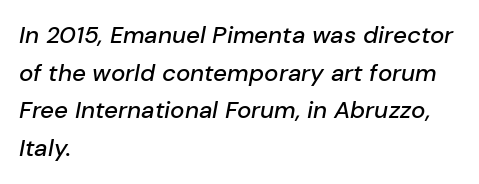
{"italic": "yes", "lean": "right", "slant_degrees": 10, "underline": "no", "align": "left", "line_spacing": "normal", "line_spacing_ratio": 1.57, "letter_spacing": "normal", "letter_spacing_em": 0.0, "glyph_px": 24}
